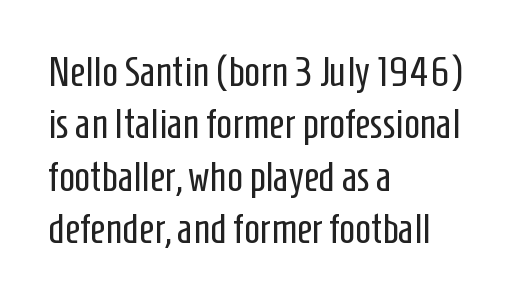
Q: Is the text bold? A: No.
Q: Is the text italic (slanted)? A: No, it is upright.
Q: Is the typeface a serif or a sans-serif typeface? A: Sans-serif.
Q: Is the text underlined? A: No.
Q: How is the paragraph aligned? A: Left-aligned.
Q: Is the spacing between letters normal or unusually wide? A: Normal.
Q: Is the spacing between lines tight, normal or loose? A: Normal.
Q: Width (condensed, normal, or wide)? A: Condensed.
Q: Stroke contrast? A: Low.
Q: x-height? A: Medium.
Q: Monospaced? A: No.
